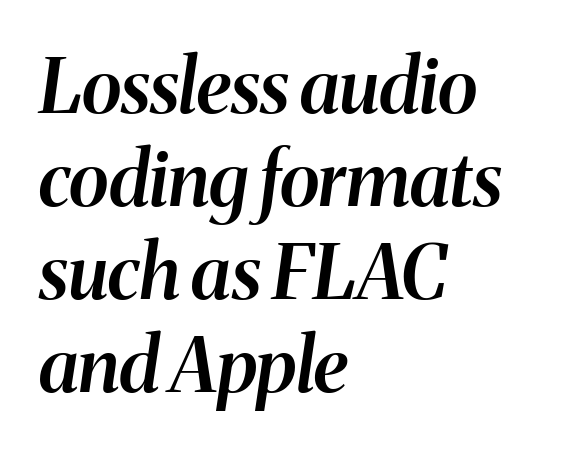
{"italic": "yes", "lean": "right", "slant_degrees": 8, "bold": "semi", "weight": "semibold", "width": "normal", "stroke_contrast": "medium", "x_height": "medium", "monospaced": "no", "underline": "no", "align": "left", "line_spacing_ratio": 1.24, "letter_spacing": "normal", "letter_spacing_em": 0.0, "glyph_px": 75}
